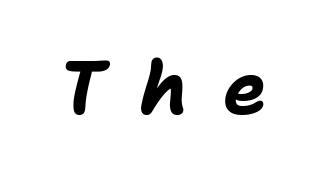
When letters slant like this, we call the style italic. Compared with an ordinary text face, these strokes are far heavier — a full bold. The words here are not underlined. Loose tracking; the words dissolve into strings of separated letters.
